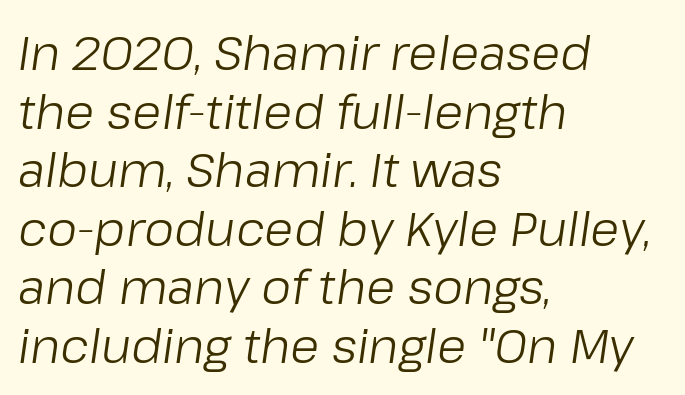
Q: Is the text bold? A: No.
Q: Is the text italic (slanted)? A: Yes, it leans right by about 8 degrees.
Q: Is the text underlined? A: No.
Q: How is the paragraph aligned? A: Left-aligned.
Q: Is the spacing between letters normal or unusually wide? A: Normal.
Q: Width (condensed, normal, or wide)? A: Normal.
Q: Stroke contrast? A: Low.
Q: x-height? A: Medium.
Q: Monospaced? A: No.
